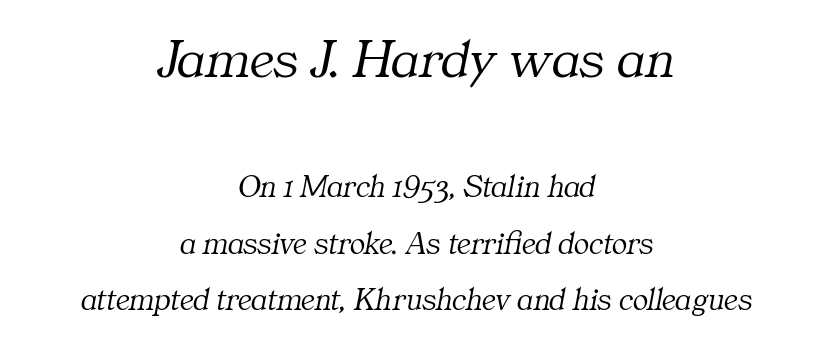
Q: Is the text bold? A: No.
Q: Is the text italic (slanted)? A: Yes, it leans right by about 11 degrees.
Q: Is the typeface a serif or a sans-serif typeface? A: Serif.
Q: Is the text underlined? A: No.
Q: How is the paragraph aligned? A: Centered.
Q: Is the spacing between letters normal or unusually wide? A: Normal.
Q: Which block of text is set in a larger size, the first (top) or the second (bottom)? A: The first (top) one.
Q: Width (condensed, normal, or wide)? A: Normal.
Q: Stroke contrast? A: Medium.
Q: x-height? A: Medium.
Q: Monospaced? A: No.
